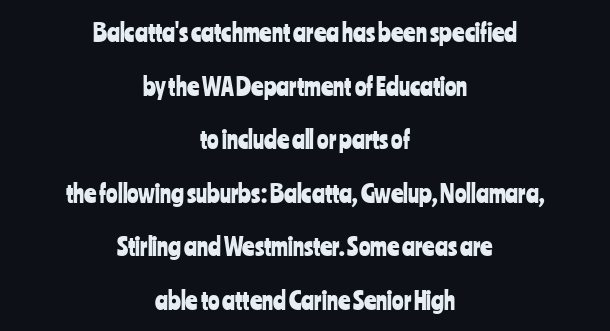
You can tell it's not italic because the verticals are truly vertical. Honestly, the letter spacing is just normal — you wouldn't notice it. Rule under the text: the space is simply empty. Honestly, the rows look like they've been pulled way apart. Layout note: lines centered.
